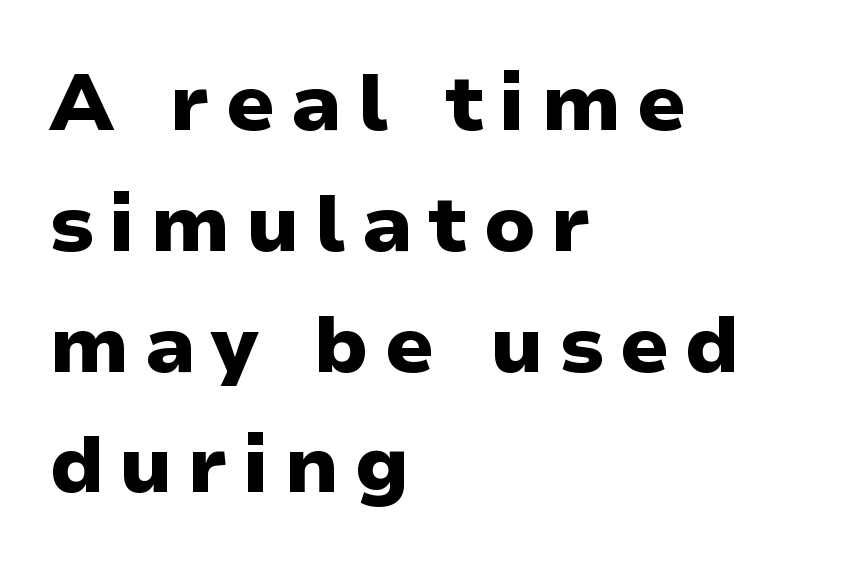
The image shows 80 px heavy sans-serif type, upright; set left-aligned, normal line spacing (1.51x), not underlined; low stroke contrast and a medium x-height.
